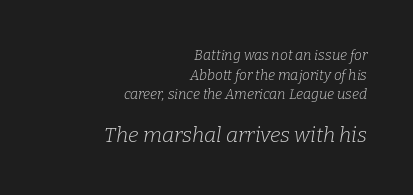
The typesetter chose a ragged-left arrangement here. Nobody drew a line under any word here. The space between consecutive lines is moderate. Vertical stems look standard width or narrower in stroke. Letter spacing: default.
